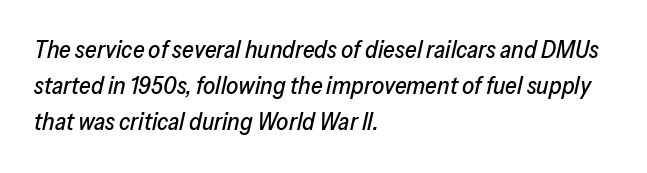
Q: Is the text italic (slanted)? A: Yes, it leans right by about 13 degrees.
Q: Is the text underlined? A: No.
Q: How is the paragraph aligned? A: Left-aligned.
Q: Is the spacing between letters normal or unusually wide? A: Normal.
Q: Is the spacing between lines tight, normal or loose? A: Normal.
